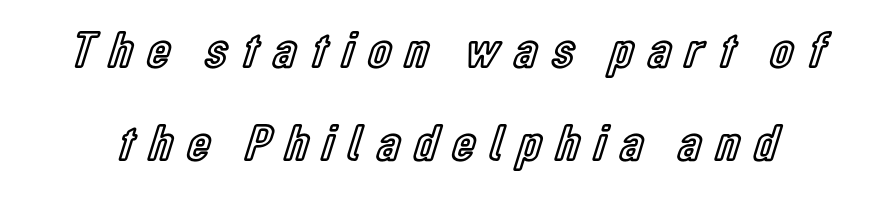
{"width": "condensed", "x_height": "medium", "monospaced": "no", "underline": "no", "line_spacing_ratio": 1.79, "letter_spacing": "wide", "letter_spacing_em": 0.29, "glyph_px": 52}
